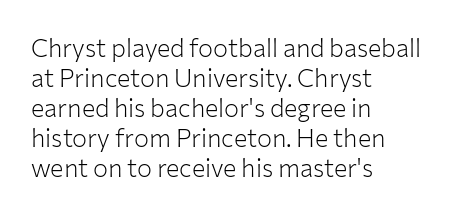
Q: Is the text bold? A: No.
Q: Is the text italic (slanted)? A: No, it is upright.
Q: Is the text underlined? A: No.
Q: How is the paragraph aligned? A: Left-aligned.
Q: Is the spacing between letters normal or unusually wide? A: Normal.
